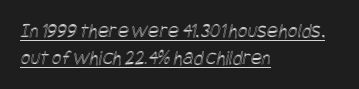
Q: Is the text underlined? A: Yes.
Q: How is the paragraph aligned? A: Left-aligned.
Q: Is the spacing between letters normal or unusually wide? A: Normal.
Q: Is the spacing between lines tight, normal or loose? A: Normal.
